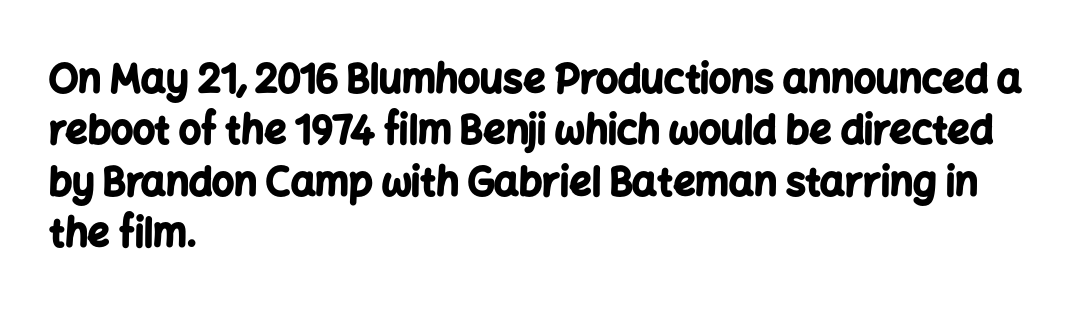
The image shows 39 px bold sans-serif type, upright; set left-aligned, normal line spacing (1.32x), normal letter spacing, not underlined; low stroke contrast and a medium x-height.
